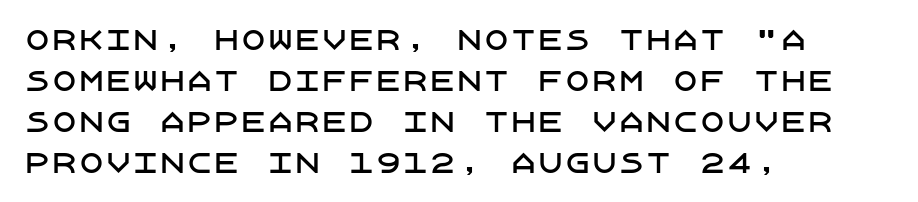
The image shows 27 px text type, upright; set left-aligned, normal line spacing (1.52x), normal letter spacing, not underlined.
